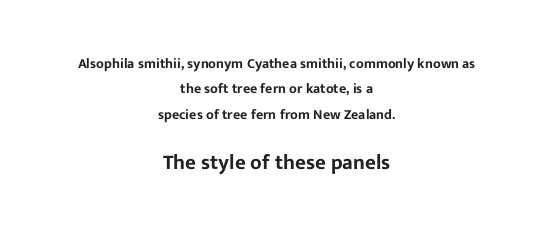
The image shows 21 px text type, upright; set centered, line spacing 1.81x, normal letter spacing, not underlined; the second (bottom) block is 1.5x larger.
